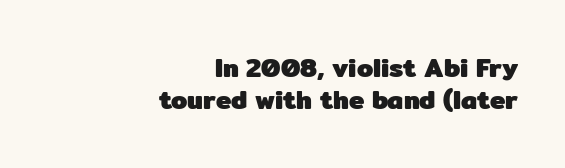
Q: Is the text bold? A: Yes.
Q: Is the text italic (slanted)? A: No, it is upright.
Q: Is the text underlined? A: No.
Q: How is the paragraph aligned? A: Right-aligned.
Q: Is the spacing between letters normal or unusually wide? A: Normal.
Q: Is the spacing between lines tight, normal or loose? A: Normal.
